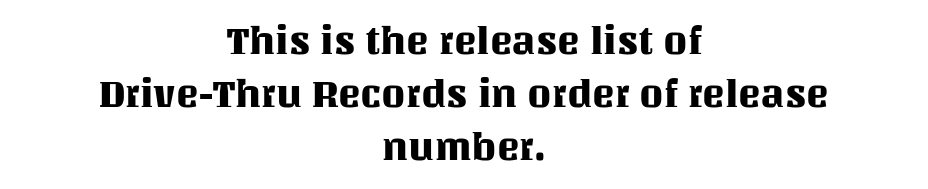
The image shows 38 px text type, upright; set centered, normal line spacing (1.4x), normal letter spacing, not underlined; medium stroke contrast and a large x-height.
